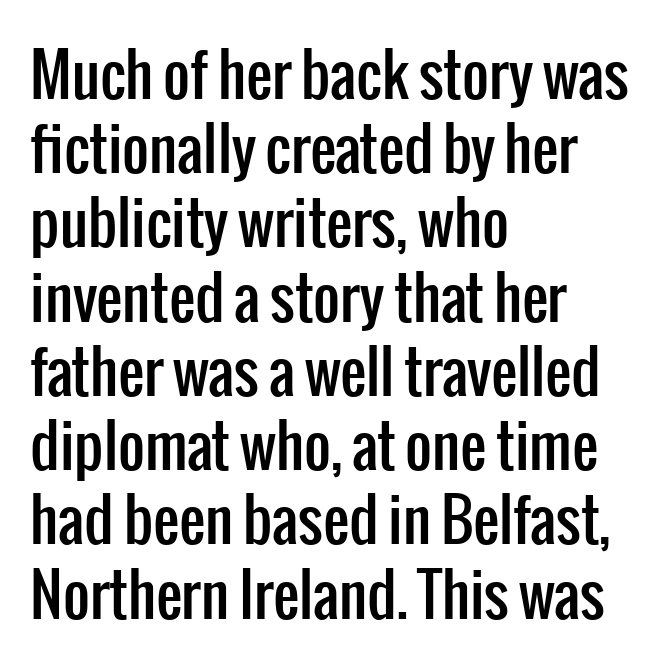
Posture: straight, roman, zero tilt. If you measured baseline to baseline, you'd find a middling distance. Type without underlining. Line starts are locked; line ends wander. Here the glyphs are tracked normally, forming tight word shapes. Look at the bottom of the vertical strokes: they stop flat, with no serifs.
